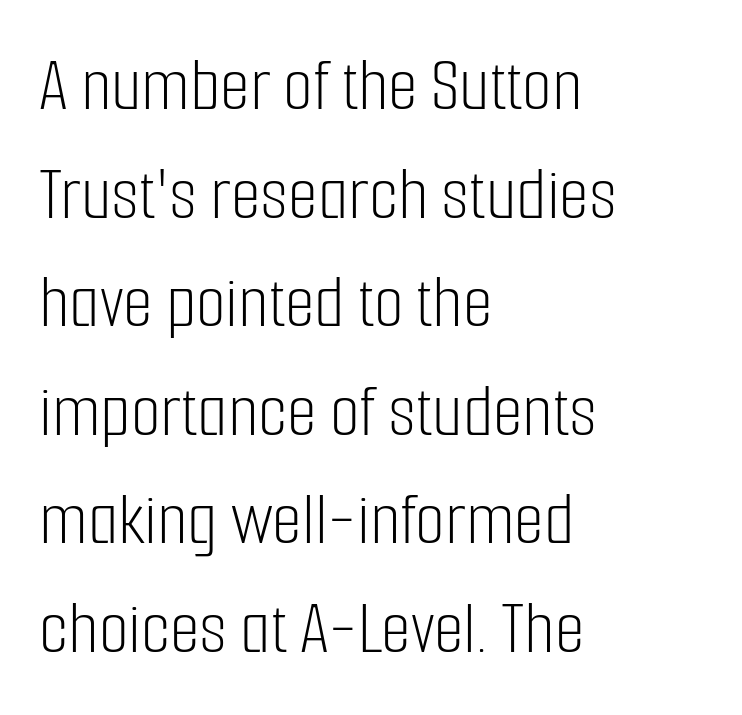
Q: Is the text bold? A: No.
Q: Is the text italic (slanted)? A: No, it is upright.
Q: Is the typeface a serif or a sans-serif typeface? A: Sans-serif.
Q: Is the text underlined? A: No.
Q: How is the paragraph aligned? A: Left-aligned.
Q: Is the spacing between letters normal or unusually wide? A: Normal.
Q: Is the spacing between lines tight, normal or loose? A: Normal.
Q: Width (condensed, normal, or wide)? A: Condensed.
Q: Stroke contrast? A: Low.
Q: x-height? A: Medium.
Q: Monospaced? A: No.
